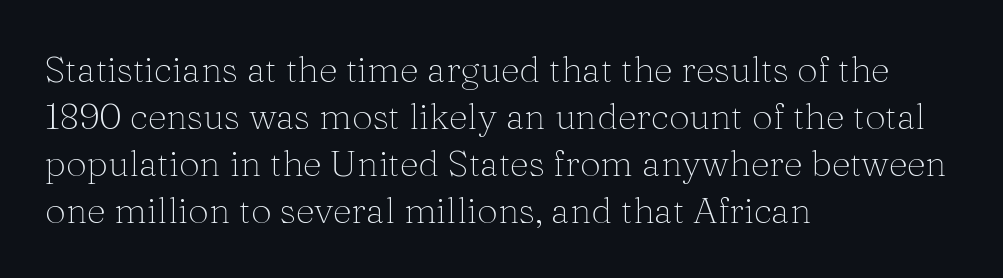
The image shows 37 px thin serif type, upright; set left-aligned, normal line spacing (1.27x), normal letter spacing, not underlined; medium stroke contrast and a medium x-height.
